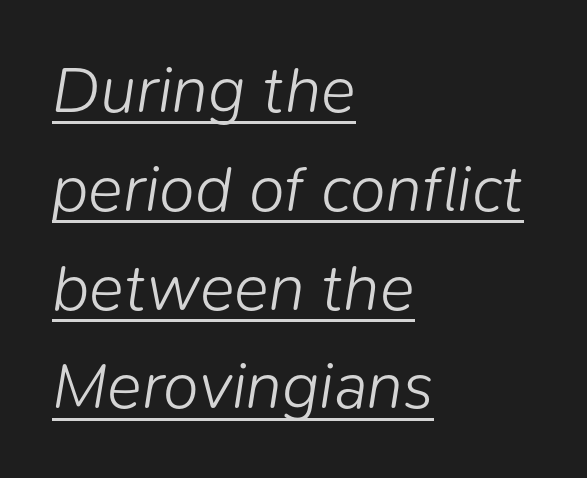
The image shows 65 px light type, italic (leaning right); set left-aligned, normal line spacing (1.52x), normal letter spacing, underlined; low stroke contrast and a medium x-height.
